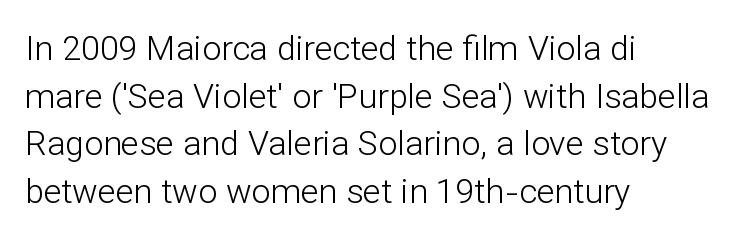
This sample uses plain, unmodified letter spacing. Regular leading. The lettering stays uniformly vertical, giving the passage a roman look. Is this a heavy cut? Hardly; it is regular or lighter. Each line starts at the same left margin while the right side varies.
